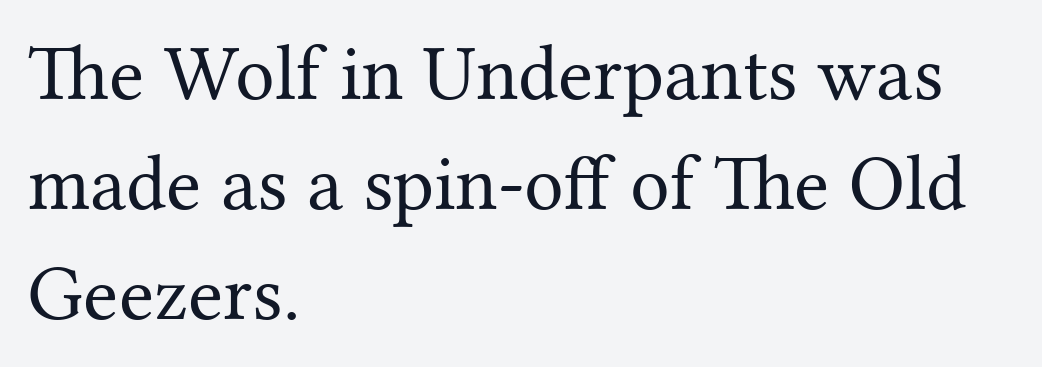
Q: Is the text bold? A: No.
Q: Is the text italic (slanted)? A: No, it is upright.
Q: Is the typeface a serif or a sans-serif typeface? A: Serif.
Q: Is the text underlined? A: No.
Q: How is the paragraph aligned? A: Left-aligned.
Q: Is the spacing between letters normal or unusually wide? A: Normal.
Q: Is the spacing between lines tight, normal or loose? A: Normal.
Q: Width (condensed, normal, or wide)? A: Normal.
Q: Stroke contrast? A: Medium.
Q: x-height? A: Medium.
Q: Monospaced? A: No.
